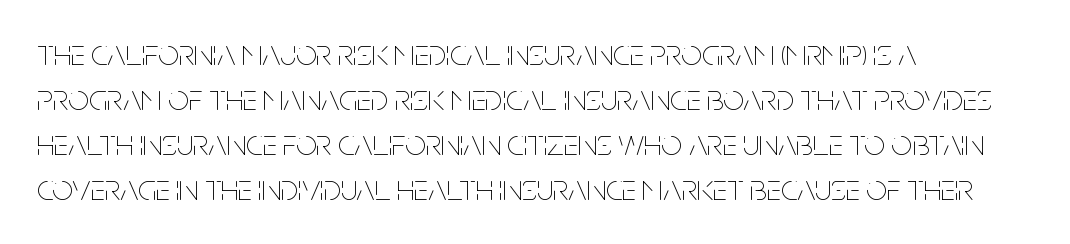
Q: Is the text bold? A: No.
Q: Is the text italic (slanted)? A: No, it is upright.
Q: Is the text underlined? A: No.
Q: How is the paragraph aligned? A: Left-aligned.
Q: Is the spacing between letters normal or unusually wide? A: Normal.
Q: Width (condensed, normal, or wide)? A: Condensed.
Q: Stroke contrast? A: Low.
Q: x-height? A: Large.
Q: Monospaced? A: No.
